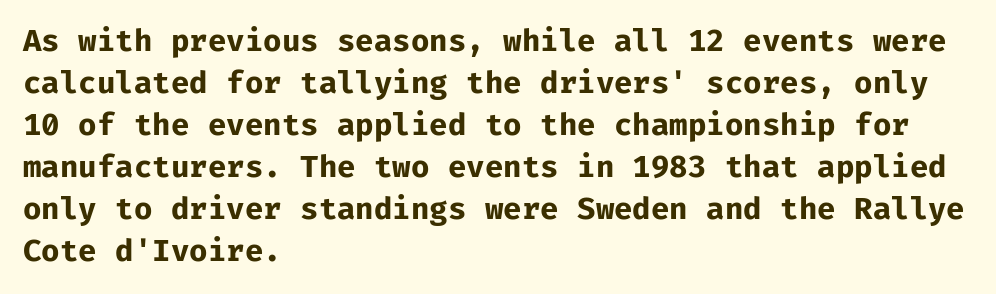
The specimen reads as upright at a glance. Is the block centered? No — it sits flush against the left margin. The line-height multiplier appears to be the usual default. Short note: letters normally spaced.
